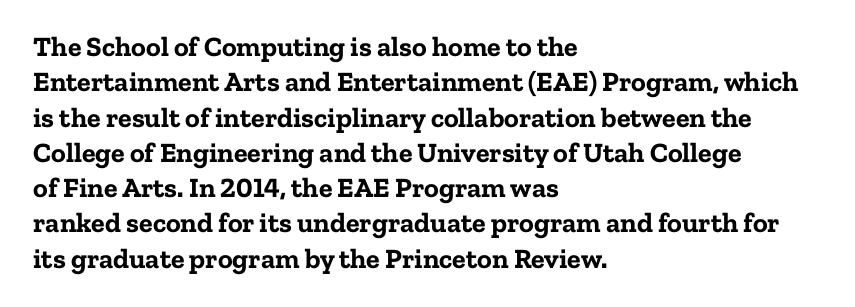
{"serif": "yes", "italic": "no", "bold": "yes", "weight": "bold", "width": "normal", "stroke_contrast": "low", "x_height": "medium", "monospaced": "no", "underline": "no", "align": "left", "line_spacing": "normal", "line_spacing_ratio": 1.26, "letter_spacing": "normal", "letter_spacing_em": 0.0, "glyph_px": 28}
